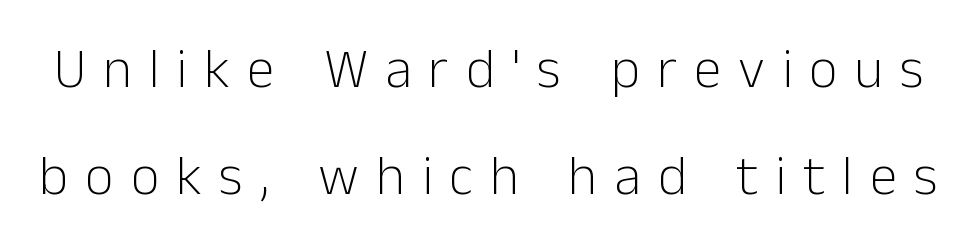
Vertical stems look standard width or narrower in stroke. The specimen omits any rule beneath the text block's lines. A typesetter would label this face a sans. Is this a fixed-width face? No — the glyphs have proportional, varying widths. When letters stand straight like this, we call the style roman or upright.
